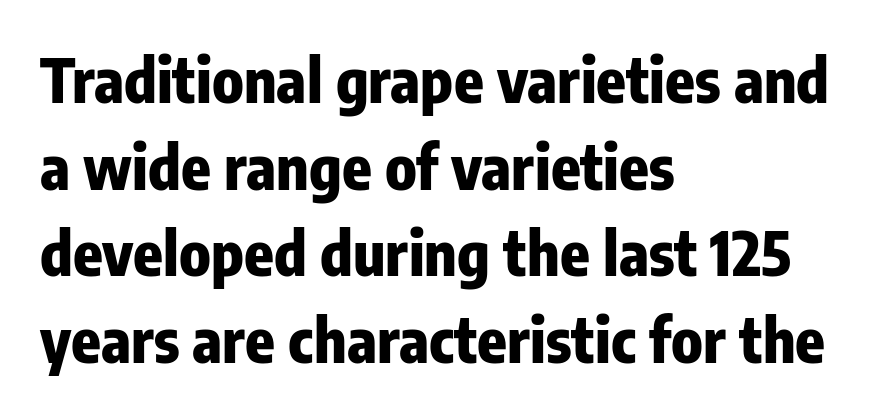
The font's upright variant was chosen for this text. Do the characters align in a grid? No, the font is proportional. This rendering leaves character spacing at its baseline value. This sample keeps an unexceptional amount of space between lines. In CSS terms this would be text-align: left.
